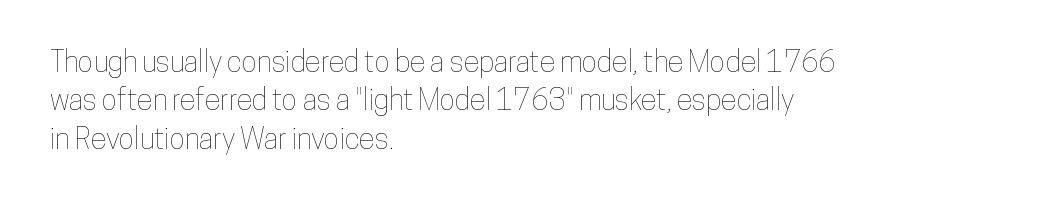
The image shows 29 px condensed type, upright; set left-aligned, normal line spacing (1.32x), normal letter spacing, not underlined; low stroke contrast and a medium x-height.
